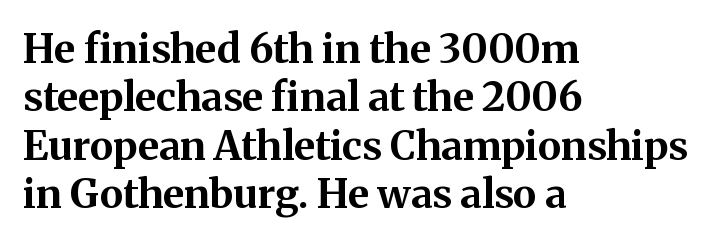
{"serif": "yes", "italic": "no", "bold": "yes", "weight": "bold", "width": "normal", "stroke_contrast": "medium", "x_height": "medium", "monospaced": "no", "underline": "no", "align": "left", "line_spacing_ratio": 1.21, "letter_spacing": "normal", "letter_spacing_em": 0.0, "glyph_px": 40}
